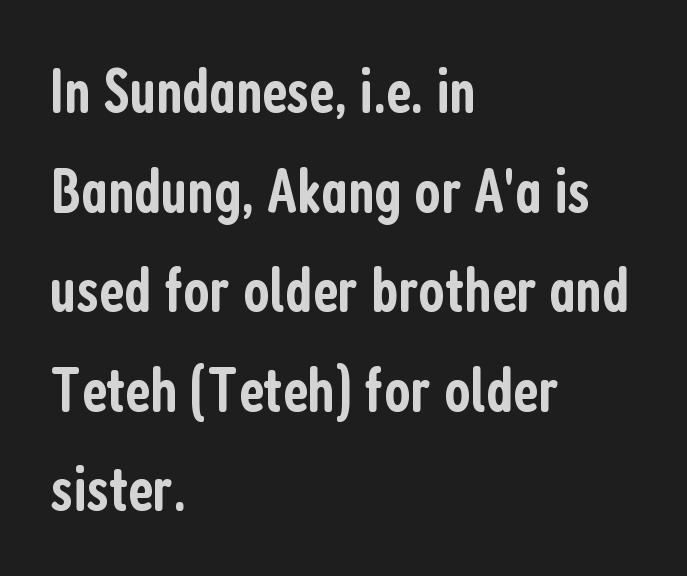
Q: Is the text bold? A: Semi-bold.
Q: Is the text italic (slanted)? A: No, it is upright.
Q: Is the typeface a serif or a sans-serif typeface? A: Sans-serif.
Q: Is the text underlined? A: No.
Q: How is the paragraph aligned? A: Left-aligned.
Q: Is the spacing between letters normal or unusually wide? A: Normal.
Q: Is the spacing between lines tight, normal or loose? A: Normal.
Q: Width (condensed, normal, or wide)? A: Condensed.
Q: Stroke contrast? A: Low.
Q: x-height? A: Medium.
Q: Monospaced? A: No.
